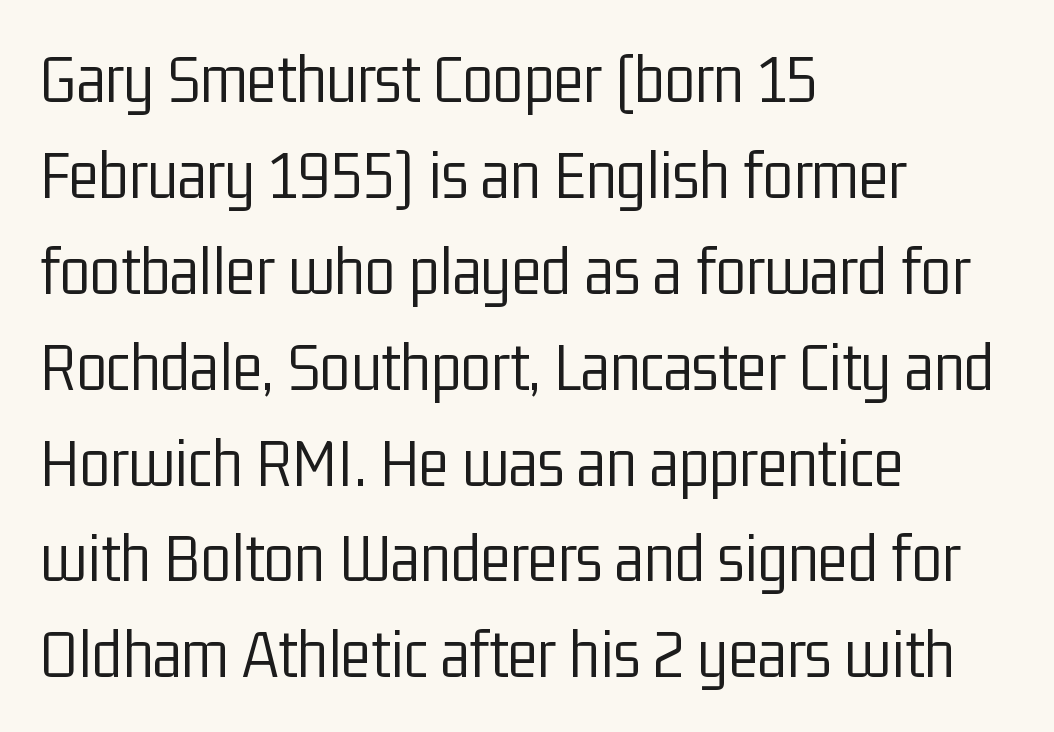
The image shows 70 px light, condensed sans-serif type, upright; set left-aligned, normal line spacing (1.37x), normal letter spacing, not underlined; low stroke contrast and a medium x-height.
